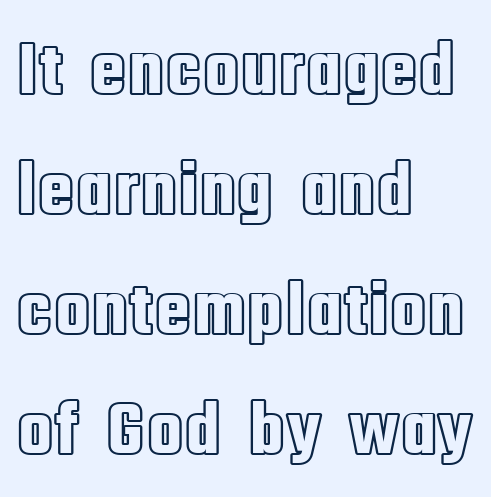
Q: Is the text italic (slanted)? A: No, it is upright.
Q: Is the text underlined? A: No.
Q: How is the paragraph aligned? A: Left-aligned.
Q: Is the spacing between letters normal or unusually wide? A: Normal.
Q: Is the spacing between lines tight, normal or loose? A: Normal.
Q: Width (condensed, normal, or wide)? A: Condensed.
Q: x-height? A: Large.
Q: Monospaced? A: No.
